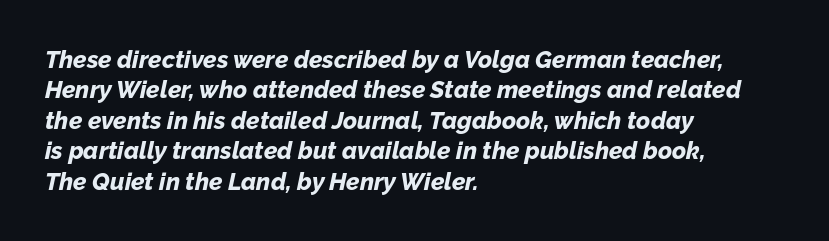
{"italic": "yes", "lean": "right", "slant_degrees": 12, "bold": "yes", "underline": "no", "align": "left", "line_spacing": "normal", "line_spacing_ratio": 1.27, "letter_spacing": "normal", "letter_spacing_em": 0.0, "glyph_px": 24}
